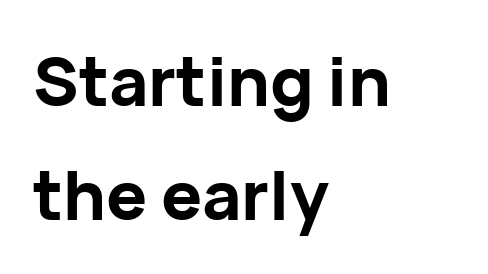
The image shows 68 px bold sans-serif type, upright; set left-aligned, normal line spacing (1.67x), normal letter spacing, not underlined; low stroke contrast and a medium x-height.
